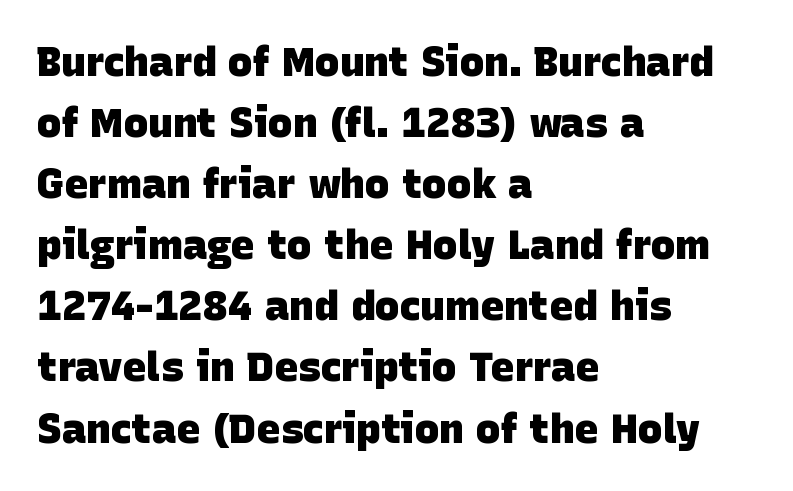
The image shows 41 px heavy sans-serif type; set left-aligned, normal line spacing (1.49x), normal letter spacing, not underlined; low stroke contrast and a large x-height.
